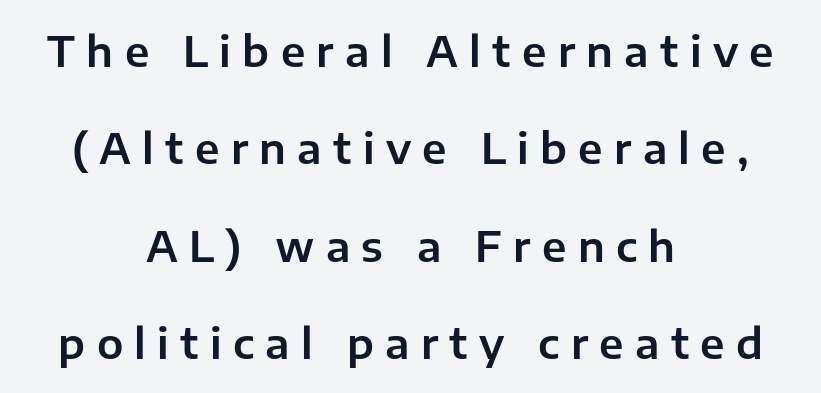
{"serif": "no", "italic": "no", "width": "normal", "stroke_contrast": "low", "x_height": "medium", "monospaced": "no", "underline": "no", "align": "center", "line_spacing": "loose", "line_spacing_ratio": 2.32, "letter_spacing": "wide", "letter_spacing_em": 0.27, "glyph_px": 42}
